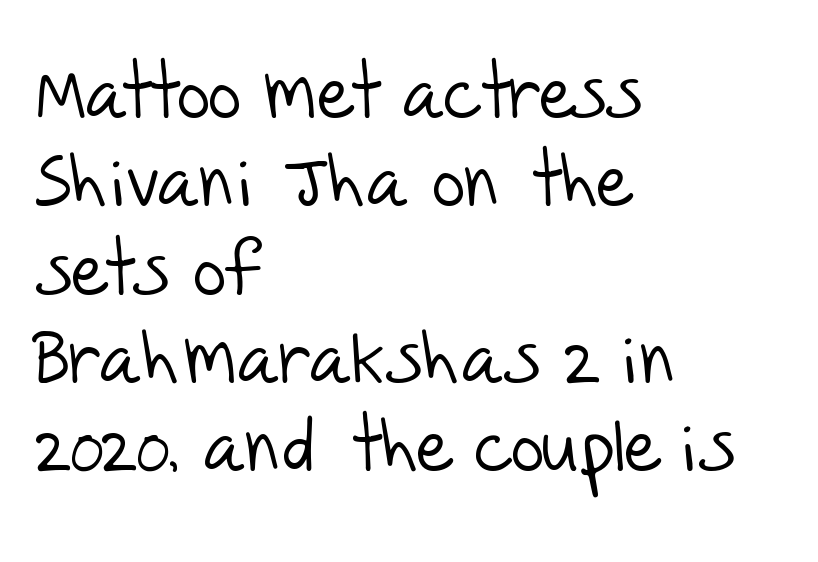
The image shows 73 px light sans-serif type; set left-aligned, line spacing 1.21x, normal letter spacing, not underlined; low stroke contrast and a large x-height.
